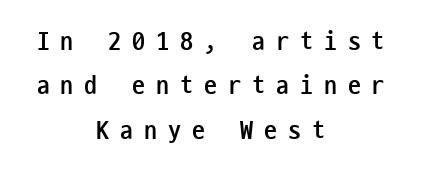
Q: Is the text bold? A: Yes.
Q: Is the text italic (slanted)? A: No, it is upright.
Q: Is the text underlined? A: No.
Q: How is the paragraph aligned? A: Centered.
Q: Is the spacing between letters normal or unusually wide? A: Unusually wide.
